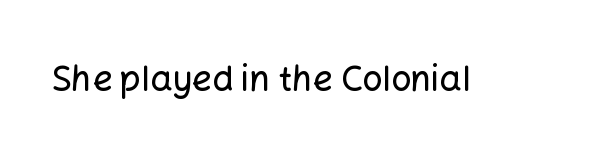
The words here are not underlined. Posture: upright roman. Each letter's strokes conclude bluntly, with no projecting serifs. Spacing between characters is what you'd get straight out of the box.
